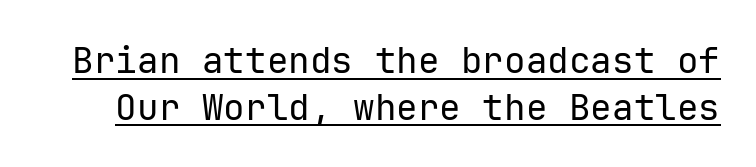
Underlined type. In terms of letterform style, serifs are entirely absent. Ordinary non-slanted type is in use. Stems and bowls with no extra thickness — not bold. The letters sit at their default tracking, neither squeezed nor spread. Notice how descenders clear the ascenders below comfortably — that's standard leading.
